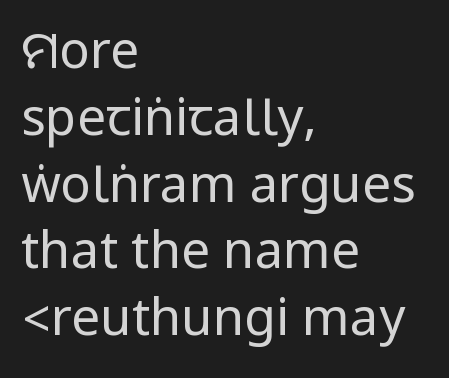
Q: Is the text bold? A: No.
Q: Is the text italic (slanted)? A: No, it is upright.
Q: Is the typeface a serif or a sans-serif typeface? A: Sans-serif.
Q: Is the text underlined? A: No.
Q: How is the paragraph aligned? A: Left-aligned.
Q: Is the spacing between letters normal or unusually wide? A: Normal.
Q: Is the spacing between lines tight, normal or loose? A: Normal.
Q: Width (condensed, normal, or wide)? A: Condensed.
Q: Stroke contrast? A: Low.
